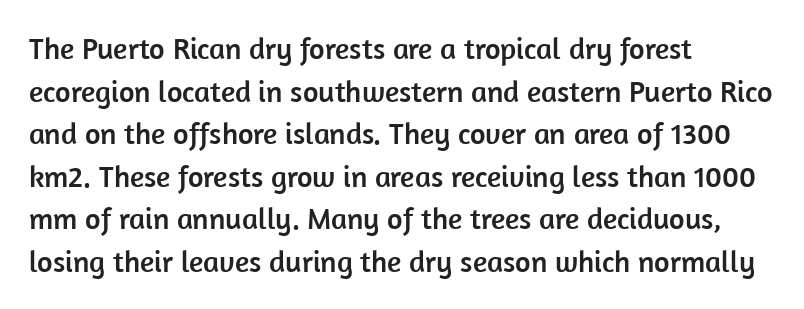
Q: Is the text italic (slanted)? A: No, it is upright.
Q: Is the typeface a serif or a sans-serif typeface? A: Sans-serif.
Q: Is the text underlined? A: No.
Q: How is the paragraph aligned? A: Left-aligned.
Q: Is the spacing between letters normal or unusually wide? A: Normal.
Q: Is the spacing between lines tight, normal or loose? A: Normal.
Q: Width (condensed, normal, or wide)? A: Normal.
Q: Stroke contrast? A: Low.
Q: x-height? A: Medium.
Q: Monospaced? A: No.
